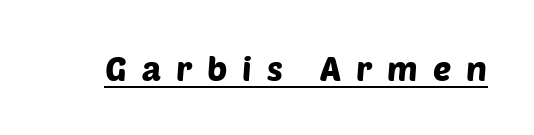
No feet cap the strokes, marking this as sans-serif type. The rendering uses natural spacing where letterforms have individual widths. Compared with typical body copy, the letter spacing here is much looser. The sample's only ornament is a line tracing under the words.
